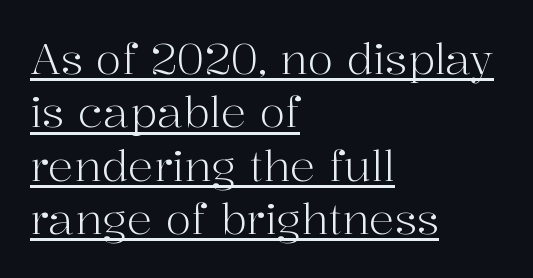
Q: Is the text bold? A: No.
Q: Is the text italic (slanted)? A: No, it is upright.
Q: Is the typeface a serif or a sans-serif typeface? A: Serif.
Q: Is the text underlined? A: Yes.
Q: How is the paragraph aligned? A: Left-aligned.
Q: Is the spacing between letters normal or unusually wide? A: Normal.
Q: Is the spacing between lines tight, normal or loose? A: Normal.
Q: Width (condensed, normal, or wide)? A: Normal.
Q: Stroke contrast? A: High.
Q: x-height? A: Medium.
Q: Monospaced? A: No.
